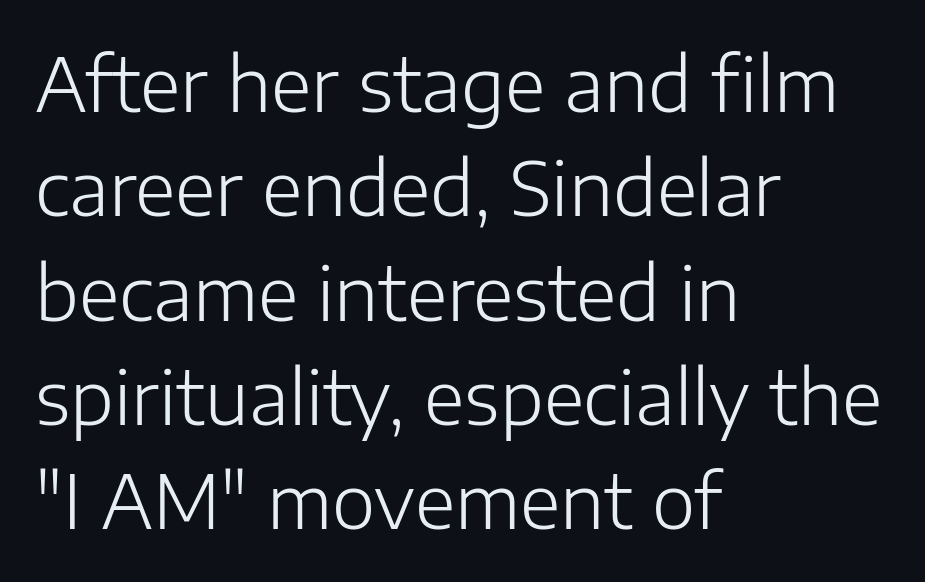
{"serif": "no", "italic": "no", "bold": "no", "weight": "light", "width": "normal", "stroke_contrast": "low", "x_height": "medium", "monospaced": "no", "underline": "no", "align": "left", "line_spacing": "normal", "line_spacing_ratio": 1.41, "letter_spacing": "normal", "letter_spacing_em": 0.0, "glyph_px": 74}
